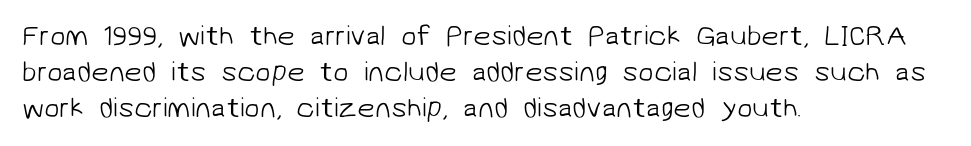
Q: Is the text bold? A: No.
Q: Is the typeface a serif or a sans-serif typeface? A: Sans-serif.
Q: Is the text underlined? A: No.
Q: How is the paragraph aligned? A: Left-aligned.
Q: Is the spacing between letters normal or unusually wide? A: Normal.
Q: Is the spacing between lines tight, normal or loose? A: Normal.
Q: Width (condensed, normal, or wide)? A: Normal.
Q: Stroke contrast? A: Low.
Q: x-height? A: Medium.
Q: Monospaced? A: No.
